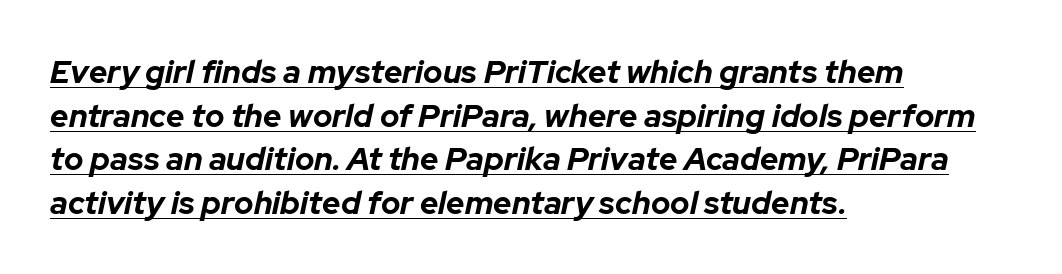
Q: Is the text bold? A: Yes.
Q: Is the text italic (slanted)? A: Yes, it leans right by about 12 degrees.
Q: Is the text underlined? A: Yes.
Q: How is the paragraph aligned? A: Left-aligned.
Q: Is the spacing between letters normal or unusually wide? A: Normal.
Q: Is the spacing between lines tight, normal or loose? A: Normal.
Q: Width (condensed, normal, or wide)? A: Normal.
Q: Stroke contrast? A: Low.
Q: x-height? A: Medium.
Q: Monospaced? A: No.
